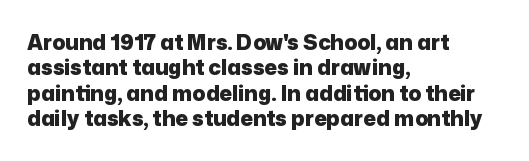
The gaps between neighbouring characters are ordinary and unremarkable. Heavy, bold letterforms. Posture: straight, roman, zero tilt. Caption: multi-line text, flush left, ragged right. Clear beneath every line of the passage.
